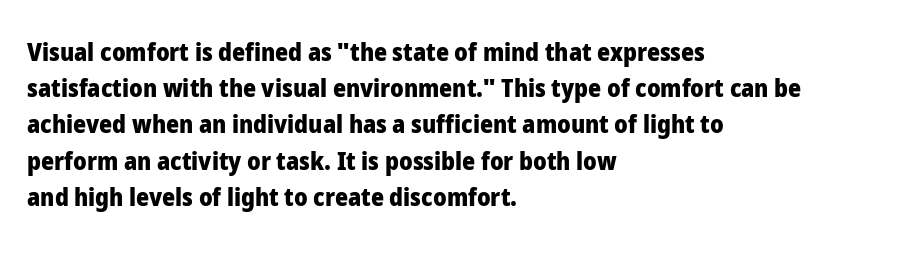
Typesetter's note: full bold, strokes at maximum text heaviness. Rendered with straight, roman letterforms. The line-height multiplier appears to be the usual default. Words appear dense and cohesive because spacing is normal. A student would call this left alignment; a typographer would say flush left, rag right. The baseline area is clear.
